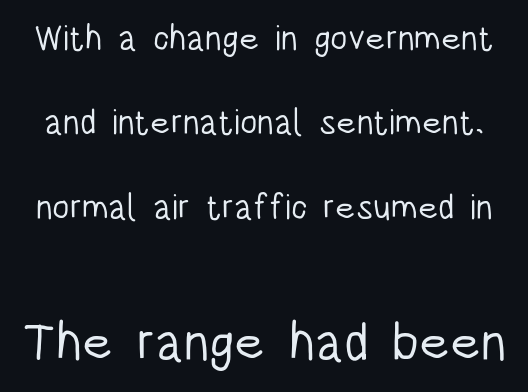
Q: Is the text bold? A: No.
Q: Is the text italic (slanted)? A: No, it is upright.
Q: Is the typeface a serif or a sans-serif typeface? A: Sans-serif.
Q: Is the text underlined? A: No.
Q: Is the spacing between letters normal or unusually wide? A: Normal.
Q: Is the spacing between lines tight, normal or loose? A: Loose.
Q: Which block of text is set in a larger size, the first (top) or the second (bottom)? A: The second (bottom) one.
Q: Width (condensed, normal, or wide)? A: Condensed.
Q: Stroke contrast? A: Low.
Q: x-height? A: Large.
Q: Monospaced? A: No.
